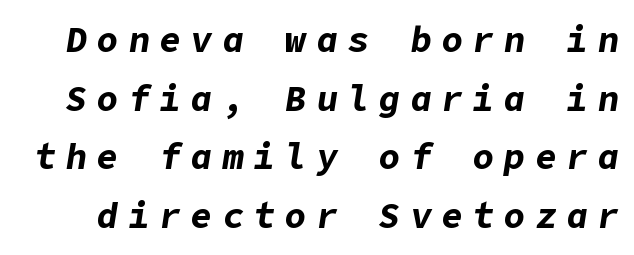
One glance says typical: line gaps are just what's usual. Rendered with sloped, italic letterforms. Decoration check: the copy has no underline. Every letter is thick-stroked: bold, no question. Between one letter and the next there's a generous, obvious gap.
